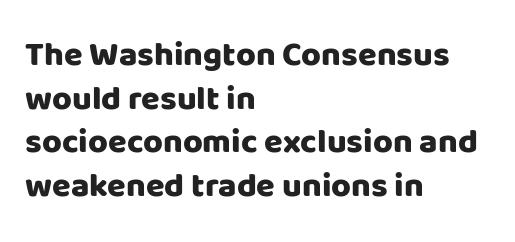
Q: Is the text bold? A: Yes.
Q: Is the text italic (slanted)? A: No, it is upright.
Q: Is the typeface a serif or a sans-serif typeface? A: Sans-serif.
Q: Is the text underlined? A: No.
Q: How is the paragraph aligned? A: Left-aligned.
Q: Is the spacing between letters normal or unusually wide? A: Normal.
Q: Is the spacing between lines tight, normal or loose? A: Normal.
Q: Width (condensed, normal, or wide)? A: Normal.
Q: Stroke contrast? A: Low.
Q: x-height? A: Large.
Q: Monospaced? A: No.
